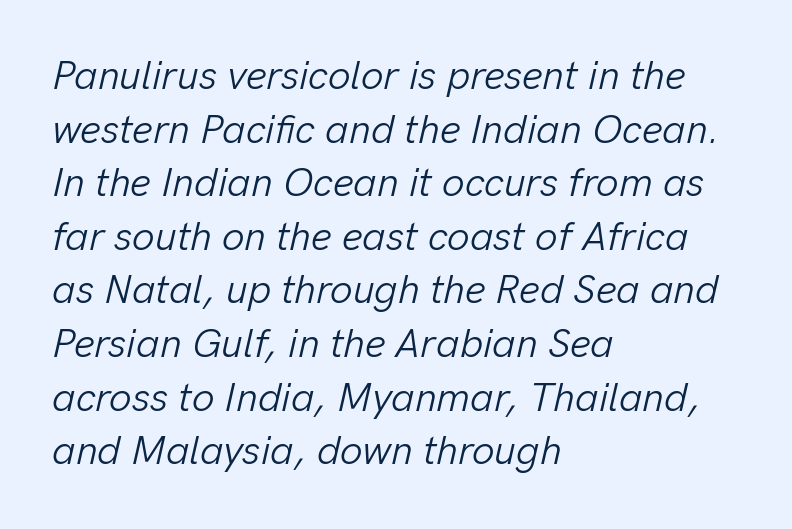
{"italic": "yes", "lean": "right", "slant_degrees": 13, "bold": "no", "weight": "light", "width": "normal", "stroke_contrast": "low", "x_height": "medium", "monospaced": "no", "underline": "no", "align": "left", "line_spacing": "normal", "line_spacing_ratio": 1.34, "letter_spacing": "normal", "letter_spacing_em": 0.0, "glyph_px": 40}
